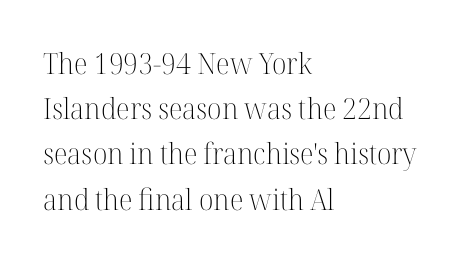
The image shows 29 px light serif type, upright; set left-aligned, normal line spacing (1.56x), normal letter spacing, not underlined; high stroke contrast and a medium x-height.
